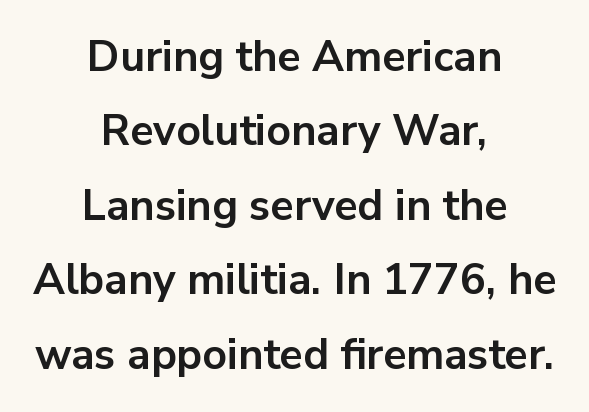
Q: Is the text bold? A: Yes.
Q: Is the text italic (slanted)? A: No, it is upright.
Q: Is the typeface a serif or a sans-serif typeface? A: Sans-serif.
Q: Is the text underlined? A: No.
Q: How is the paragraph aligned? A: Centered.
Q: Is the spacing between letters normal or unusually wide? A: Normal.
Q: Width (condensed, normal, or wide)? A: Normal.
Q: Stroke contrast? A: Low.
Q: x-height? A: Medium.
Q: Monospaced? A: No.
